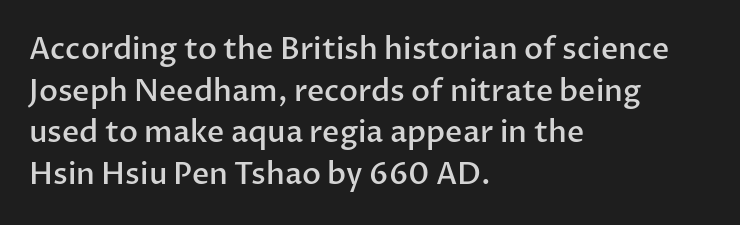
Look at the bottom of the vertical strokes: they stop flat, with no serifs. Summary of vertical rhythm: regular, with standard interline spacing. The axis of the letterforms is exactly vertical. Note the varied advance widths — an 'i' is clearly narrower than an 'm'.
